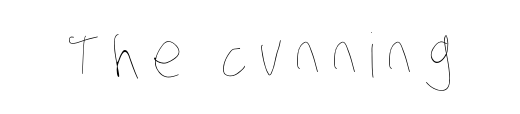
Nobody drew a line under any word here. Counters stay open thanks to moderate or lighter strokes. Character widths vary here, with narrow letters taking less room than wide ones.
